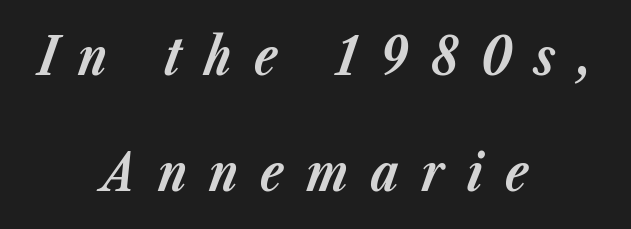
A centered setting, common on invitations and titles, is used for this passage. Rows of type keep a wide berth in the vertical direction. You could not count columns in this text — the font is proportionally spaced. The face used here has the dense, thick strokes of a bold.
